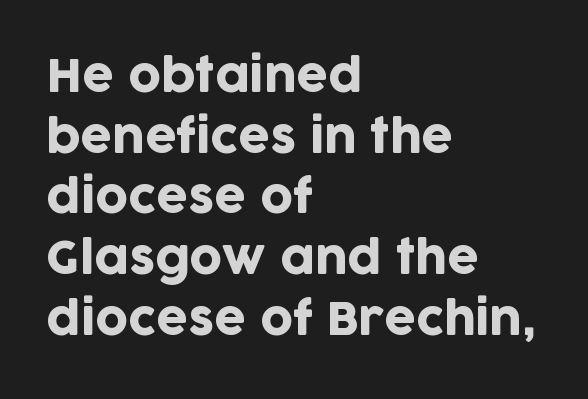
The image shows 45 px sans-serif type, upright; set left-aligned, normal line spacing (1.35x), normal letter spacing, not underlined; low stroke contrast and a large x-height.
